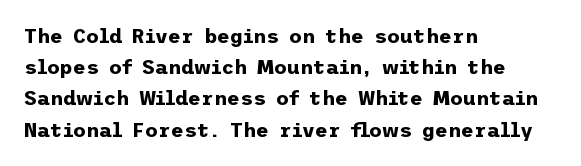
The image shows 20 px bold type, upright; set left-aligned, normal line spacing (1.56x), normal letter spacing, not underlined.
